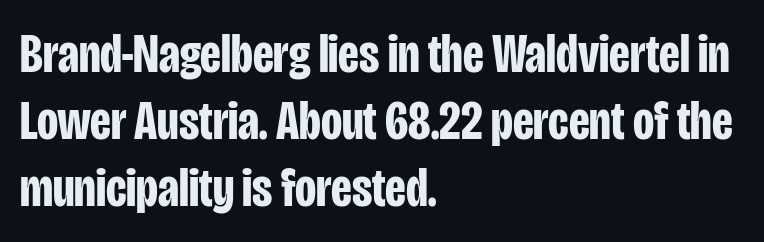
{"serif": "no", "italic": "no", "bold": "yes", "weight": "bold", "width": "condensed", "stroke_contrast": "low", "x_height": "large", "monospaced": "no", "underline": "no", "align": "left", "line_spacing_ratio": 1.22, "letter_spacing": "normal", "letter_spacing_em": 0.0, "glyph_px": 55}
